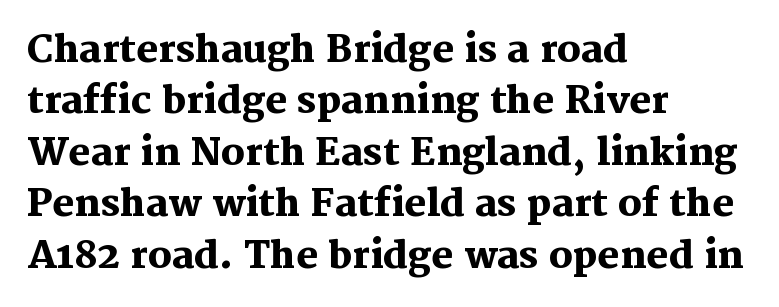
Weight: bold. Stroke terminals: seriffed. Leftover space on each line is placed entirely after the last word. This block has exactly the height ordinary leading produces.
